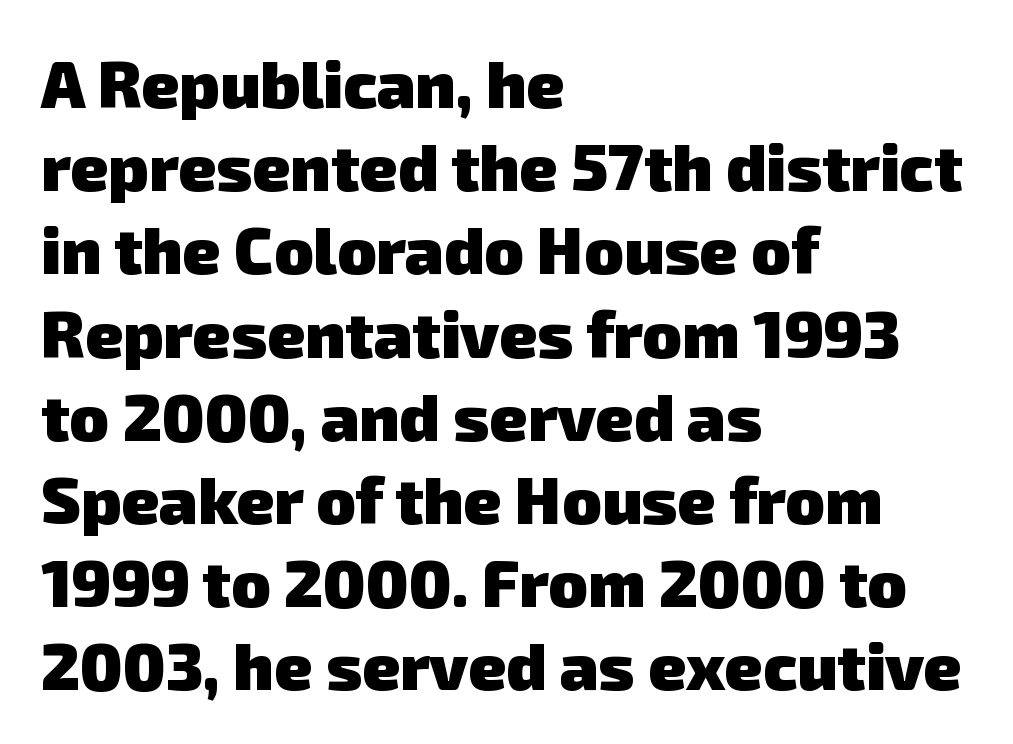
Each new line begins a customary step beneath the previous one. Note: no serifs on the glyphs. Underline: absent. Short note: letters normally spaced. Character widths vary here, with narrow letters taking less room than wide ones.
